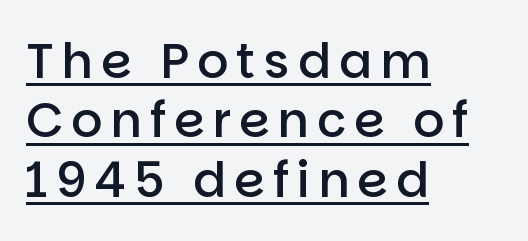
The image shows 49 px semibold sans-serif type, upright; set left-aligned, line spacing 1.21x, underlined; low stroke contrast and a large x-height.
